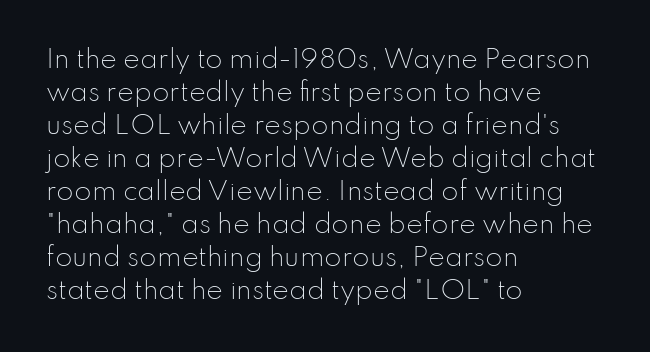
{"italic": "no", "bold": "no", "underline": "no", "align": "left", "line_spacing": "normal", "line_spacing_ratio": 1.32, "letter_spacing": "normal", "letter_spacing_em": 0.0, "glyph_px": 25}
